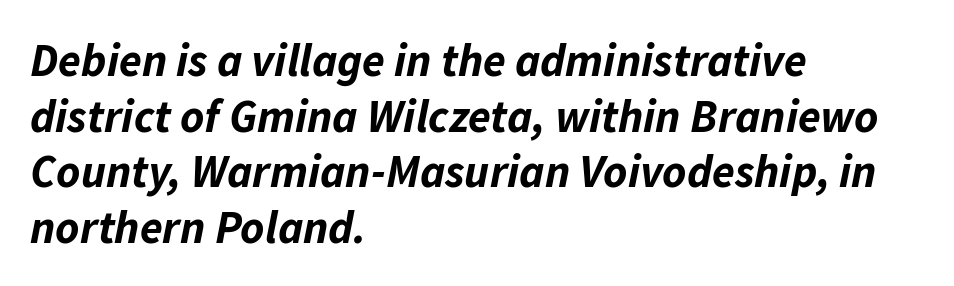
{"italic": "yes", "lean": "right", "slant_degrees": 11, "bold": "yes", "weight": "bold", "width": "normal", "stroke_contrast": "low", "x_height": "medium", "monospaced": "no", "underline": "no", "align": "left", "line_spacing_ratio": 1.21, "letter_spacing": "normal", "letter_spacing_em": 0.0, "glyph_px": 46}
